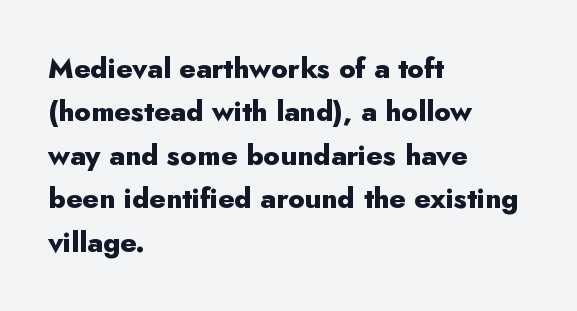
The image shows 28 px heavy sans-serif type, upright; set left-aligned, normal line spacing (1.55x), normal letter spacing, not underlined; low stroke contrast and a small x-height.
